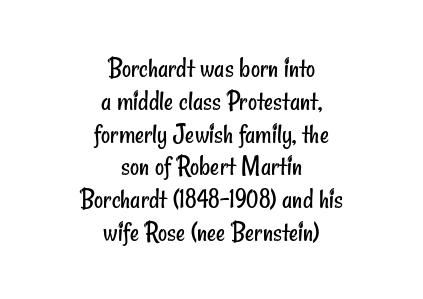
Q: Is the text bold? A: No.
Q: Is the typeface a serif or a sans-serif typeface? A: Sans-serif.
Q: Is the text underlined? A: No.
Q: How is the paragraph aligned? A: Centered.
Q: Is the spacing between letters normal or unusually wide? A: Normal.
Q: Width (condensed, normal, or wide)? A: Condensed.
Q: Stroke contrast? A: Low.
Q: x-height? A: Small.
Q: Monospaced? A: No.
